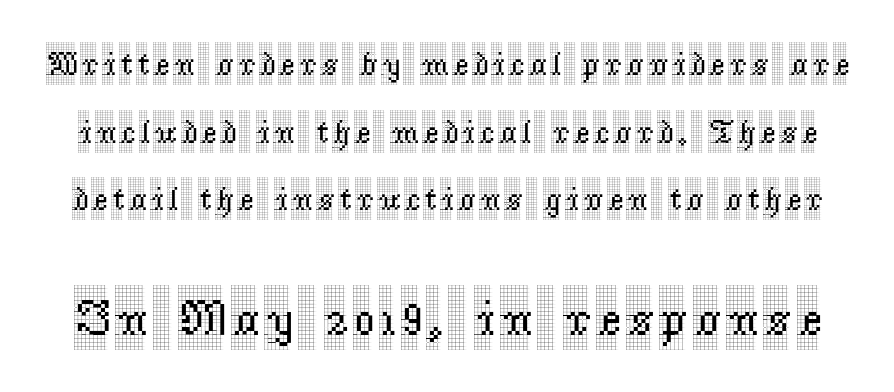
Q: Is the text italic (slanted)? A: No, it is upright.
Q: Is the typeface a serif or a sans-serif typeface? A: Serif.
Q: Is the text underlined? A: No.
Q: Is the spacing between lines tight, normal or loose? A: Loose.
Q: Which block of text is set in a larger size, the first (top) or the second (bottom)? A: The second (bottom) one.
Q: Width (condensed, normal, or wide)? A: Condensed.
Q: x-height? A: Large.
Q: Monospaced? A: No.
